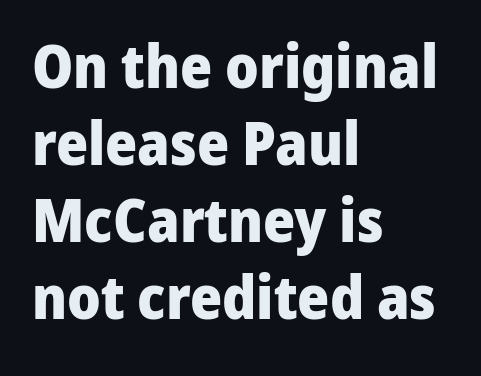
Words float on clear page, feet unadorned. Does the weight exceed regular? Yes, all the way to bold. What kind of face is this? One without serifs — a sans. These lines keep a tight, regular rhythm from letter to letter.
